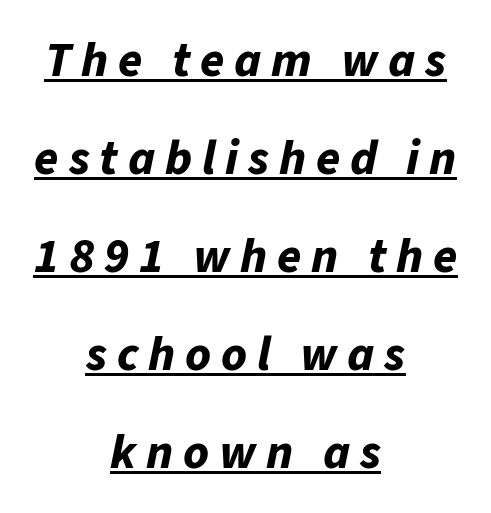
Q: Is the text bold? A: Yes.
Q: Is the text italic (slanted)? A: Yes, it leans right by about 11 degrees.
Q: Is the text underlined? A: Yes.
Q: How is the paragraph aligned? A: Centered.
Q: Is the spacing between letters normal or unusually wide? A: Unusually wide.
Q: Is the spacing between lines tight, normal or loose? A: Loose.
Q: Width (condensed, normal, or wide)? A: Normal.
Q: Stroke contrast? A: Low.
Q: x-height? A: Medium.
Q: Monospaced? A: No.
